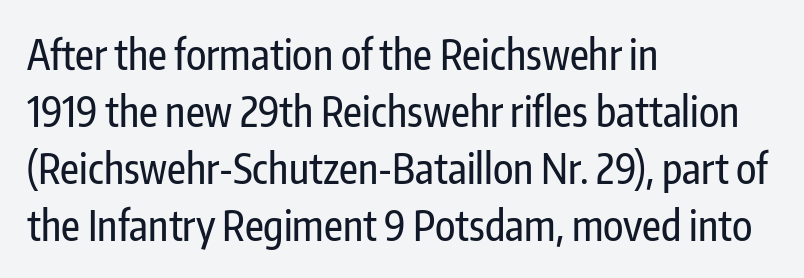
The image shows 41 px condensed sans-serif type, upright; set left-aligned, normal line spacing (1.39x), normal letter spacing, not underlined; low stroke contrast and a medium x-height.
